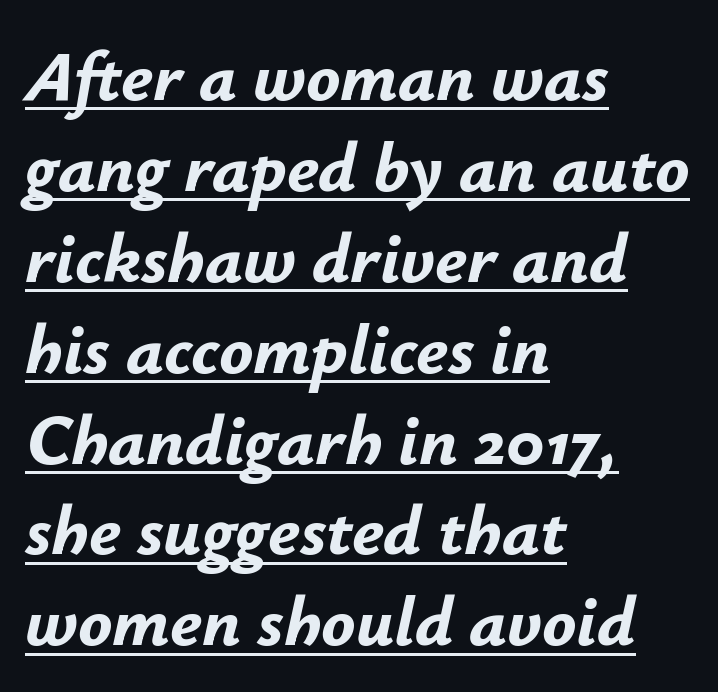
These lines keep a tight, regular rhythm from letter to letter. The font's italic variant was chosen for this text. Check the space under the baseline: a stroke is drawn there. This sample has the flowing, uneven cadence of proportional lettering.
